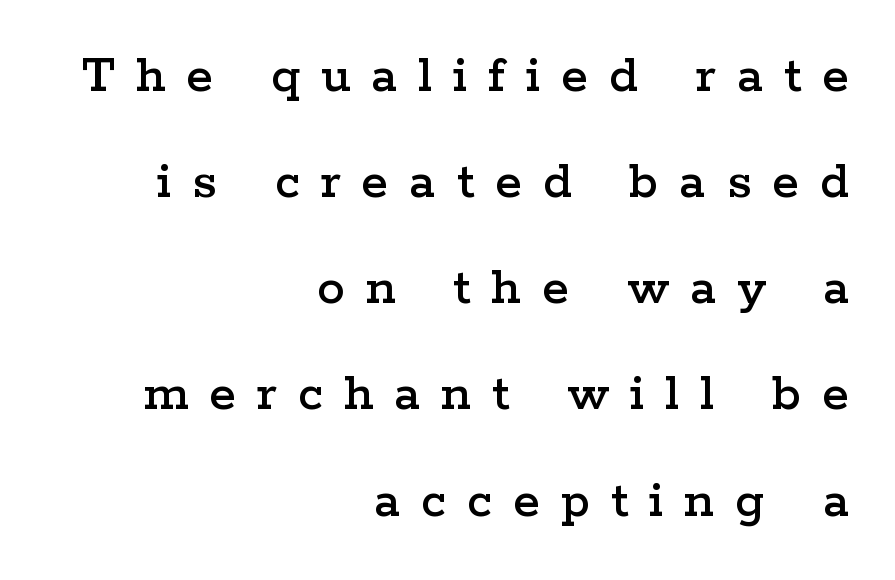
{"serif": "yes", "italic": "no", "width": "wide", "stroke_contrast": "low", "x_height": "medium", "monospaced": "no", "underline": "no", "align": "right", "line_spacing": "loose", "line_spacing_ratio": 1.93, "letter_spacing": "wide", "letter_spacing_em": 0.38, "glyph_px": 55}
